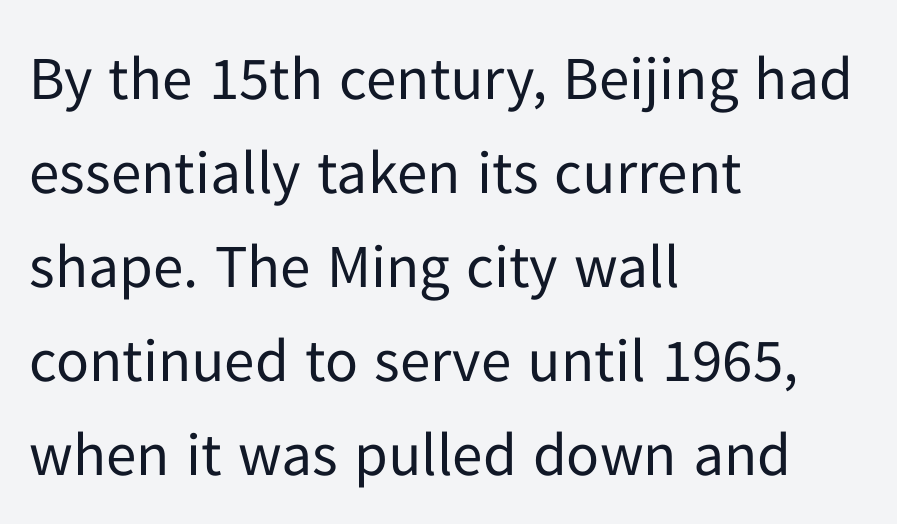
Spacing verdict: proportional, widths tailored to each character. Vertical strokes here are truly vertical. I'd call this a sans setting — the letters go barefoot. A bare baseline throughout the passage.
